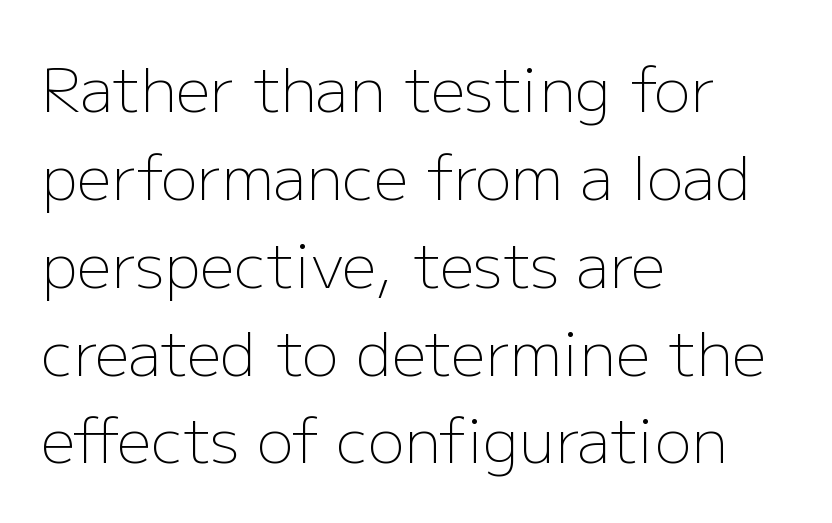
The typeface has the unassuming heft of standard copy or less. The letters stand straight up with perfectly vertical stems. The baseline area is clear. The tracking reads as untouched default to a designer's eye. A typesetter would call this proportional, since set widths differ per character.
